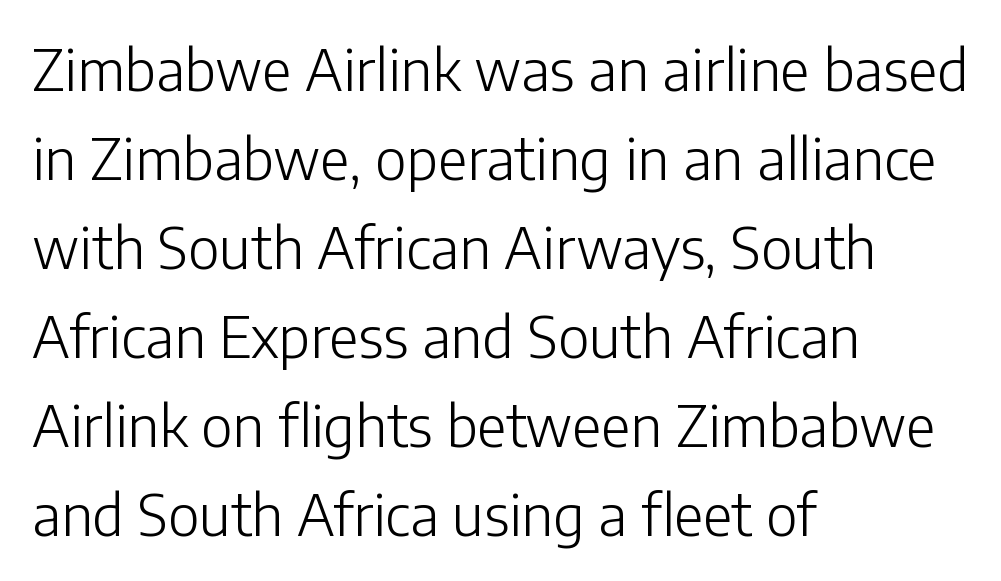
The image shows 57 px light sans-serif type, upright; set left-aligned, normal line spacing (1.56x), normal letter spacing, not underlined; low stroke contrast and a medium x-height.
